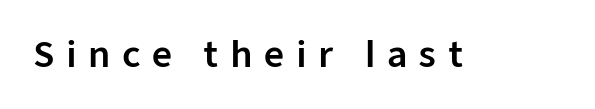
The tracking reads as deliberately expanded to a designer's eye. A sans-serif font was chosen for this passage. Just letters on the line, the space beneath them empty. Character widths vary here, with narrow letters taking less room than wide ones.
